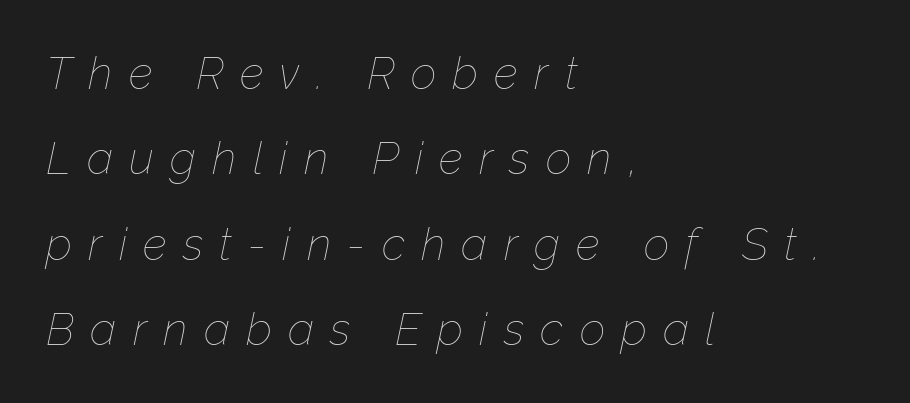
{"italic": "yes", "lean": "right", "slant_degrees": 12, "bold": "no", "weight": "thin", "width": "normal", "stroke_contrast": "low", "x_height": "medium", "monospaced": "no", "underline": "no", "align": "left", "line_spacing": "loose", "line_spacing_ratio": 1.9, "letter_spacing": "wide", "letter_spacing_em": 0.36, "glyph_px": 45}
